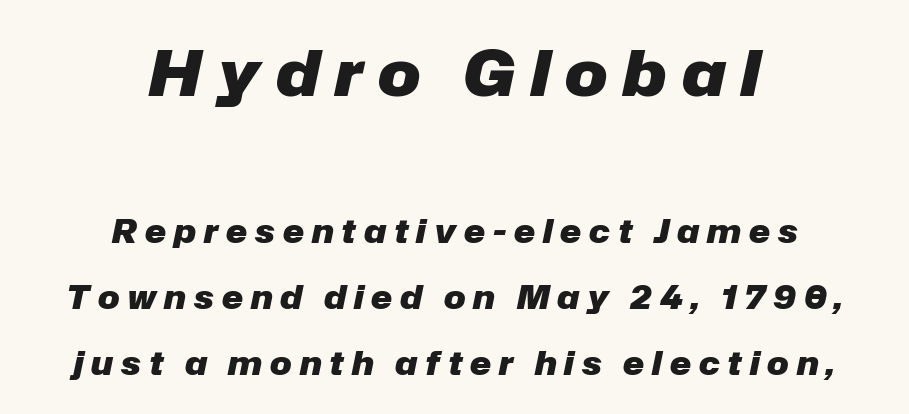
Q: Is the text bold? A: Yes.
Q: Is the text italic (slanted)? A: Yes, it leans right by about 12 degrees.
Q: Is the text underlined? A: No.
Q: How is the paragraph aligned? A: Centered.
Q: Is the spacing between letters normal or unusually wide? A: Unusually wide.
Q: Is the spacing between lines tight, normal or loose? A: Loose.
Q: Which block of text is set in a larger size, the first (top) or the second (bottom)? A: The first (top) one.
Q: Width (condensed, normal, or wide)? A: Normal.
Q: Stroke contrast? A: Low.
Q: x-height? A: Medium.
Q: Monospaced? A: No.
